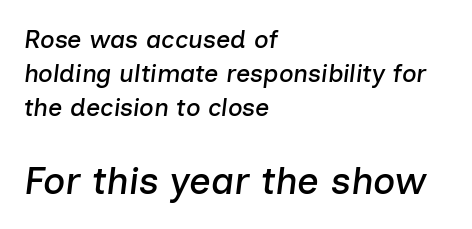
One glance says typical: line gaps are just what's usual. Is the block centered? No — it sits flush against the left margin. Nothing unusual about the tracking: characters are spaced as the font intends. Compare the two chunks: the lower has the greater cap height. Character widths vary here, with narrow letters taking less room than wide ones.
